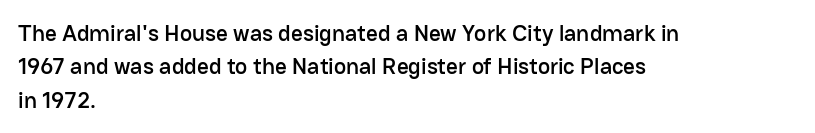
The rendering uses a moderate line-height, typical for paragraphs. These lines were composed using upright roman letters. The gaps between neighbouring characters are ordinary and unremarkable. Has an underline been added? It has not. Line starts are locked; line ends wander.
